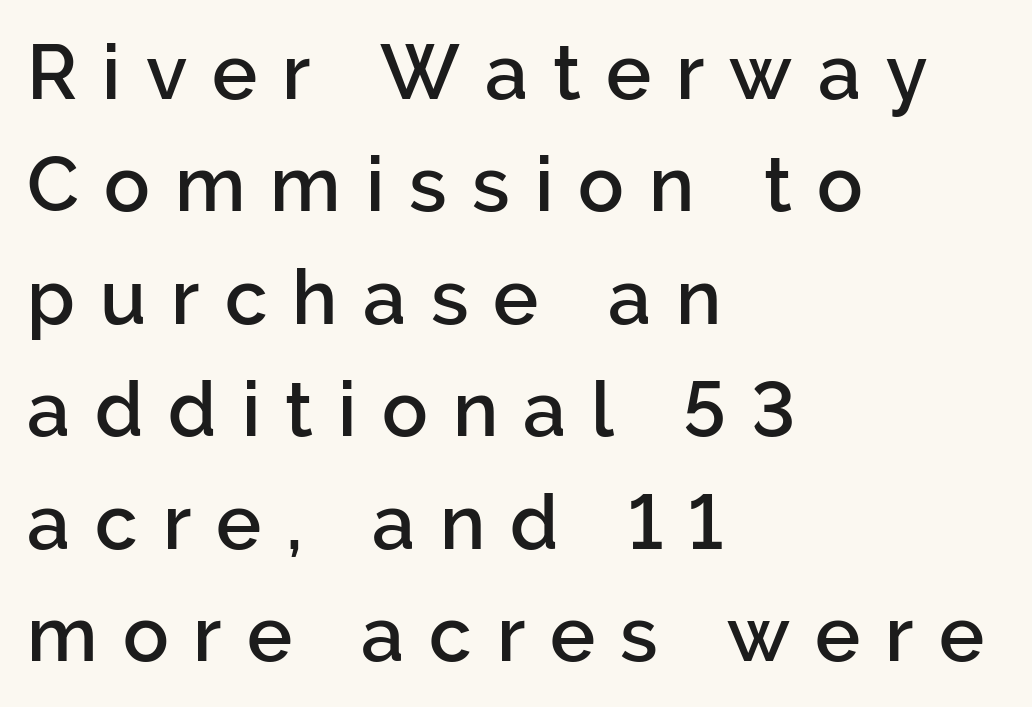
The image shows 76 px semibold sans-serif type, upright; set left-aligned, normal line spacing (1.48x), unusually wide letter spacing (+0.33 em), not underlined; low stroke contrast and a medium x-height.
